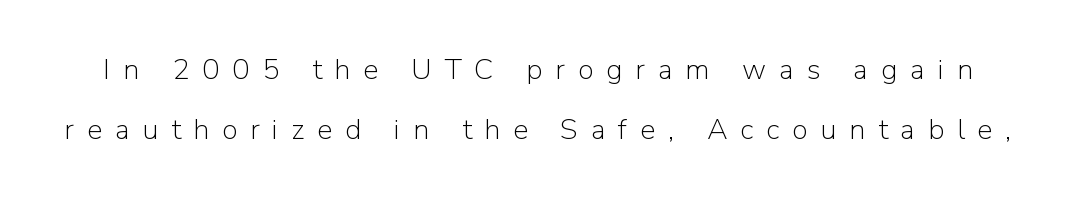
{"serif": "no", "italic": "no", "bold": "no", "weight": "light", "width": "normal", "stroke_contrast": "low", "x_height": "medium", "monospaced": "no", "underline": "no", "line_spacing": "loose", "line_spacing_ratio": 2.07, "letter_spacing": "wide", "letter_spacing_em": 0.44, "glyph_px": 29}
